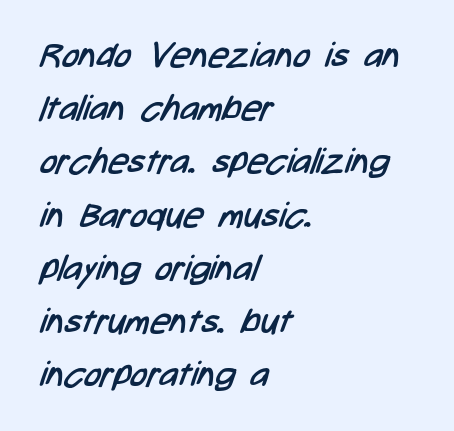
Q: Is the text bold? A: No.
Q: Is the typeface a serif or a sans-serif typeface? A: Sans-serif.
Q: Is the text underlined? A: No.
Q: How is the paragraph aligned? A: Left-aligned.
Q: Is the spacing between letters normal or unusually wide? A: Normal.
Q: Is the spacing between lines tight, normal or loose? A: Normal.
Q: Width (condensed, normal, or wide)? A: Condensed.
Q: Stroke contrast? A: Low.
Q: x-height? A: Medium.
Q: Monospaced? A: No.
